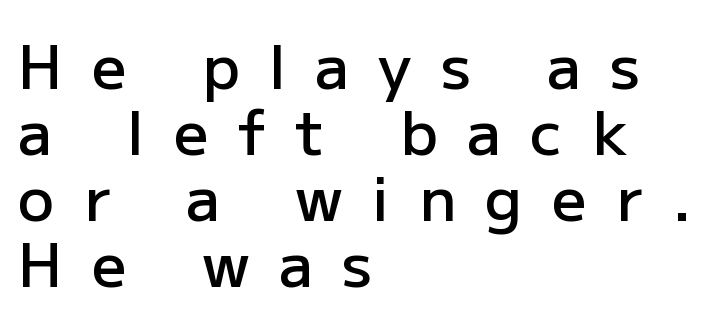
Q: Is the text bold? A: Semi-bold.
Q: Is the text italic (slanted)? A: No, it is upright.
Q: Is the typeface a serif or a sans-serif typeface? A: Sans-serif.
Q: Is the text underlined? A: No.
Q: How is the paragraph aligned? A: Left-aligned.
Q: Is the spacing between letters normal or unusually wide? A: Unusually wide.
Q: Is the spacing between lines tight, normal or loose? A: Tight.
Q: Width (condensed, normal, or wide)? A: Normal.
Q: Stroke contrast? A: Low.
Q: x-height? A: Medium.
Q: Monospaced? A: No.
